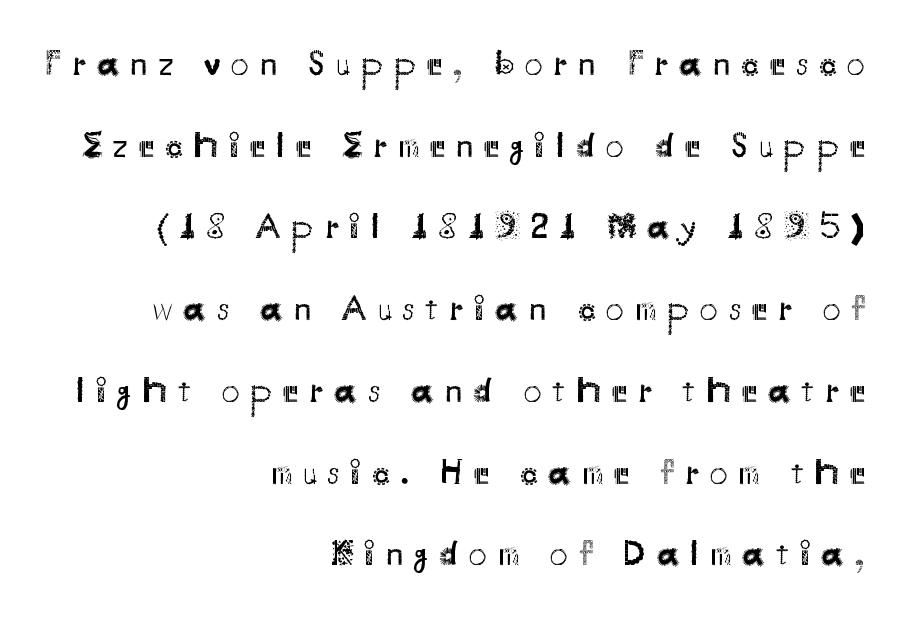
Rows of type keep a wide berth in the vertical direction. The weight would be labelled regular, book, light, or lighter still. Is this a sans? Yes — the strokes have no serifs. The text block is weighted toward the right margin, trailing off unevenly leftward. Posture: straight, roman, zero tilt. The passage shown is not underscored anywhere.
